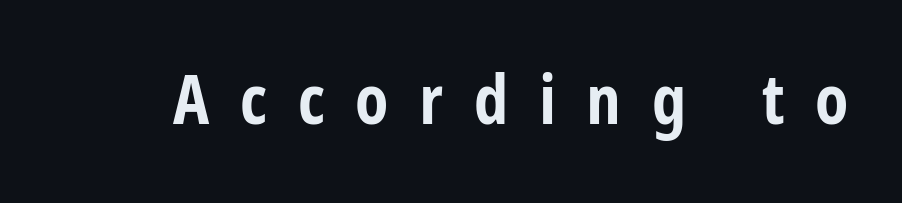
Weight check: bold — yes, fully. Character widths vary here, with narrow letters taking less room than wide ones. This rendering employs a face without finishing strokes, i.e., a sans-serif. Designer's note — italics off, roman on. The line texture is sparse and dotted thanks to wide tracking.
